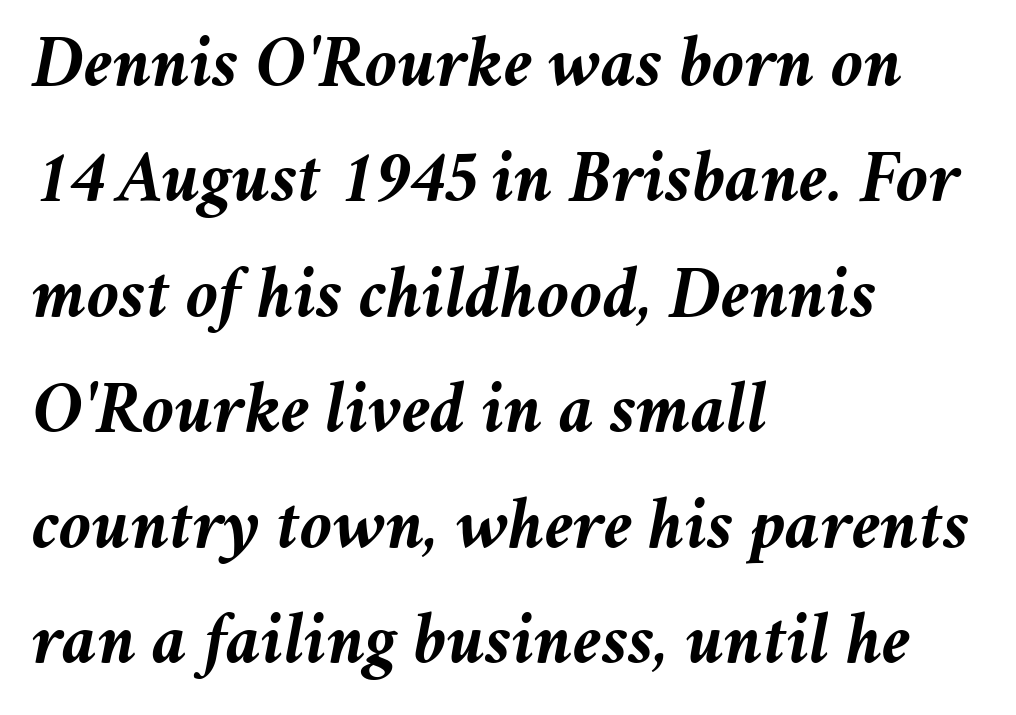
The passage shown has conventional tracking throughout. The passage shown is not underscored anywhere. Characters are canted at an angle relative to the baseline's perpendicular. Typeset ragged right — the left edge is the straight one.
